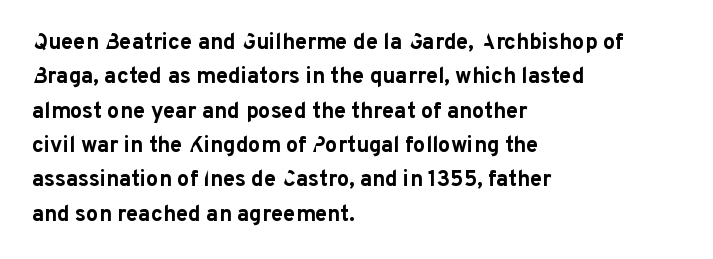
Q: Is the text bold? A: Yes.
Q: Is the text italic (slanted)? A: No, it is upright.
Q: Is the text underlined? A: No.
Q: How is the paragraph aligned? A: Left-aligned.
Q: Is the spacing between letters normal or unusually wide? A: Normal.
Q: Is the spacing between lines tight, normal or loose? A: Normal.
